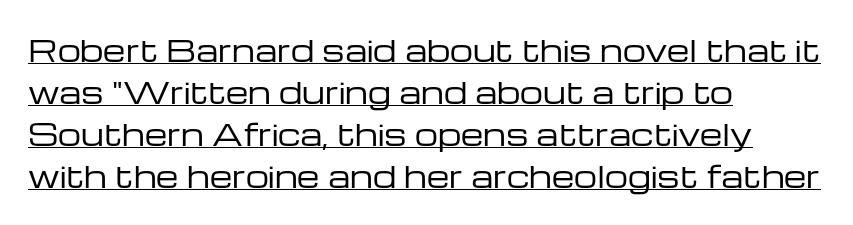
The words here are underlined. No feet cap the strokes, marking this as sans-serif type. These lines were composed using upright roman letters. Here the designer chose a conventional face with non-uniform glyph widths. Each line starts at the same left margin while the right side varies. Evenly set lines give the paragraph a standard silhouette.
